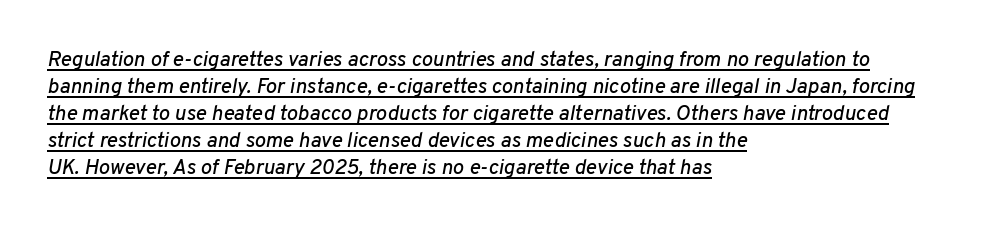
The image shows 21 px text type, italic (leaning right); set left-aligned, normal line spacing (1.28x), normal letter spacing, underlined.
